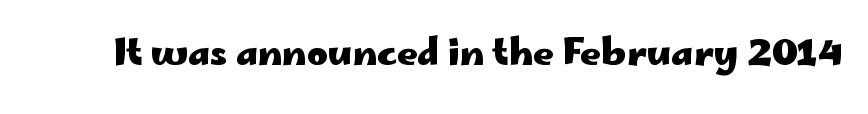
Q: Is the text bold? A: Yes.
Q: Is the text italic (slanted)? A: No, it is upright.
Q: Is the typeface a serif or a sans-serif typeface? A: Sans-serif.
Q: Is the text underlined? A: No.
Q: Is the spacing between letters normal or unusually wide? A: Normal.
Q: Width (condensed, normal, or wide)? A: Wide.
Q: Stroke contrast? A: Low.
Q: x-height? A: Small.
Q: Monospaced? A: No.
